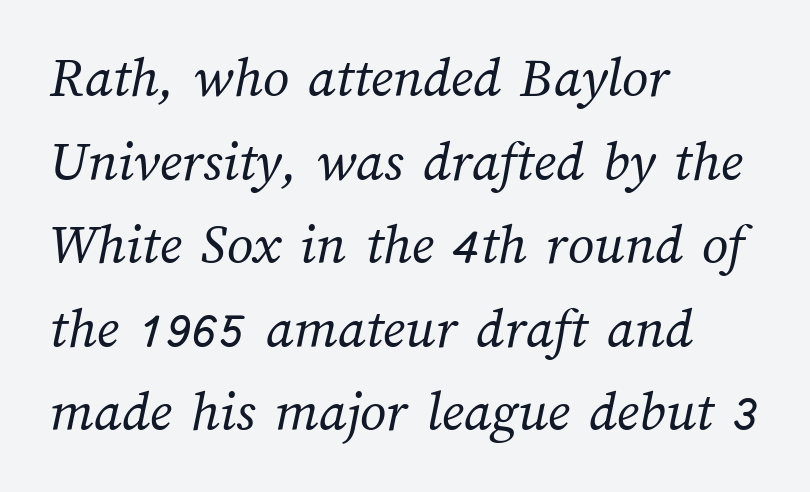
Q: Is the text bold? A: No.
Q: Is the text underlined? A: No.
Q: How is the paragraph aligned? A: Left-aligned.
Q: Is the spacing between letters normal or unusually wide? A: Normal.
Q: Is the spacing between lines tight, normal or loose? A: Normal.
Q: Width (condensed, normal, or wide)? A: Normal.
Q: Stroke contrast? A: Medium.
Q: x-height? A: Medium.
Q: Monospaced? A: No.
